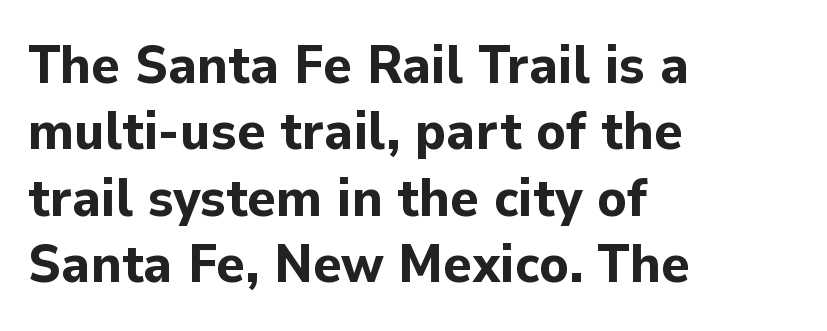
This sample has the flowing, uneven cadence of proportional lettering. Default kerning and tracking; the words read as compact shapes. The area under the type is left untouched. You'd pick this weight for a headline — it's a proper bold.
